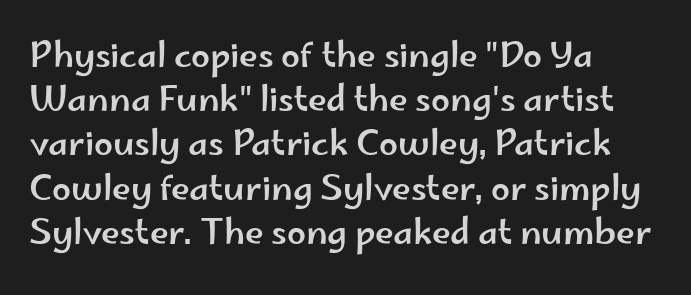
Honestly, the row spacing looks completely unremarkable. Honestly, there is no underline to notice here at all. You could not count columns in this text — the font is proportionally spaced. Spacing between characters is what you'd get straight out of the box. Teacher's note: observe the even left margin — that is flush-left alignment.
